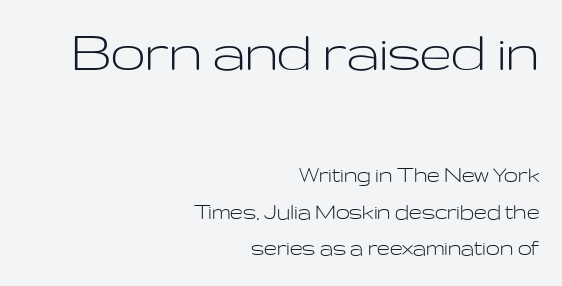
The font family rendered here belongs to the sans-serif group. The lines in this sample share a right terminus and differ only in where they begin. The rendering uses natural spacing where letterforms have individual widths. Weight: regular or lighter. Character size in the leading block exceeds that of the trailing block. Underline: absent.
